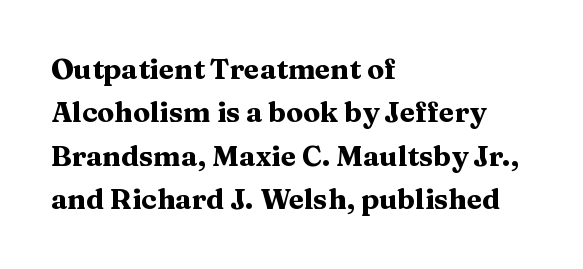
Nope, not italic — everything's standing straight. If you drew a ruler down the left edge, every line would touch it. Glyph-to-glyph distance matches everyday printed text. A bare baseline throughout the passage.
